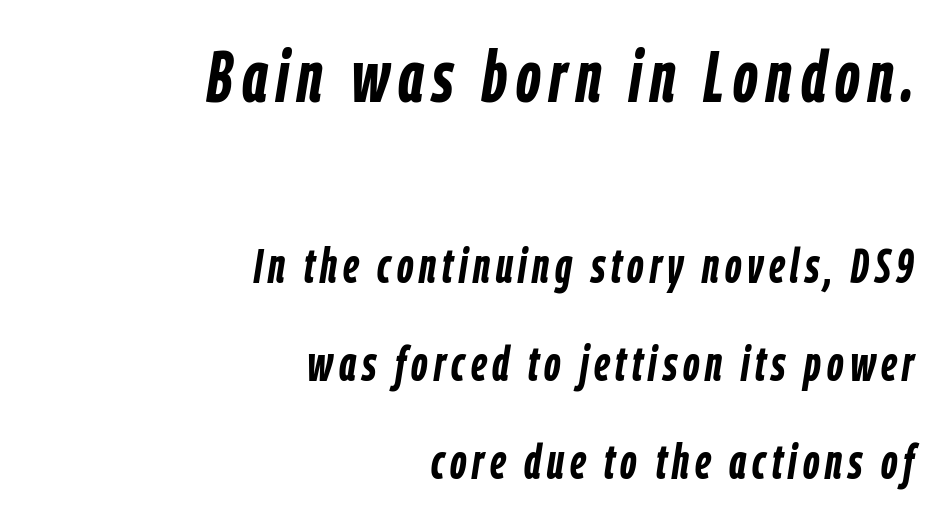
Q: Is the text bold? A: Yes.
Q: Is the text italic (slanted)? A: Yes, it leans right by about 9 degrees.
Q: Is the text underlined? A: No.
Q: How is the paragraph aligned? A: Right-aligned.
Q: Is the spacing between lines tight, normal or loose? A: Loose.
Q: Which block of text is set in a larger size, the first (top) or the second (bottom)? A: The first (top) one.
Q: Width (condensed, normal, or wide)? A: Condensed.
Q: Stroke contrast? A: Low.
Q: x-height? A: Medium.
Q: Monospaced? A: No.
